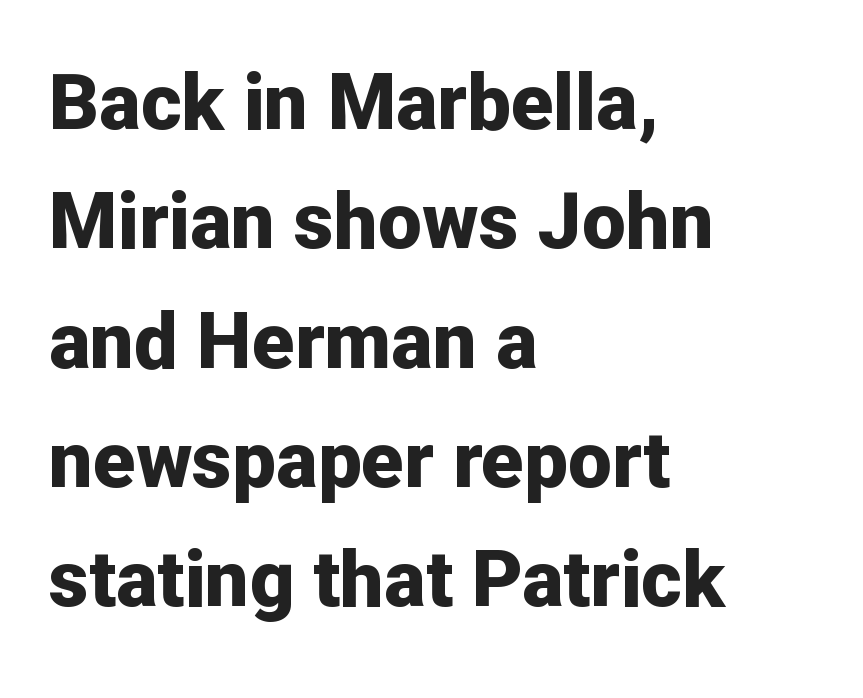
Each new line begins a customary step beneath the previous one. Each letter keeps its own natural width here, so spacing adapts to shape. Unmarked baselines from the first word to the last. The typesetter chose a ragged-right arrangement here. Is this a sans? Yes — the strokes have no serifs. Compared with an ordinary text face, these strokes are far heavier — a full bold.
